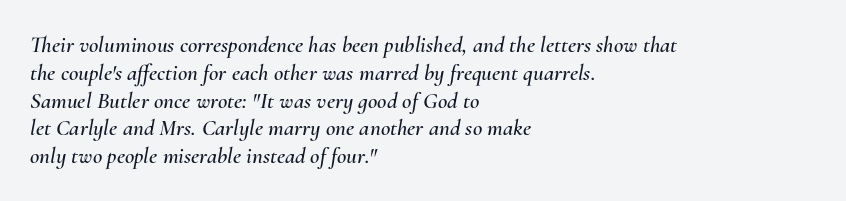
{"italic": "yes", "lean": "right", "slant_degrees": 10, "underline": "no", "align": "left", "line_spacing_ratio": 1.21, "letter_spacing": "normal", "letter_spacing_em": 0.0, "glyph_px": 23}
